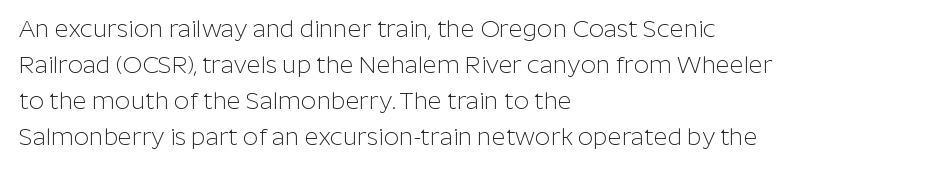
{"italic": "no", "bold": "no", "underline": "no", "align": "left", "line_spacing": "normal", "line_spacing_ratio": 1.5, "letter_spacing": "normal", "letter_spacing_em": 0.0, "glyph_px": 24}
